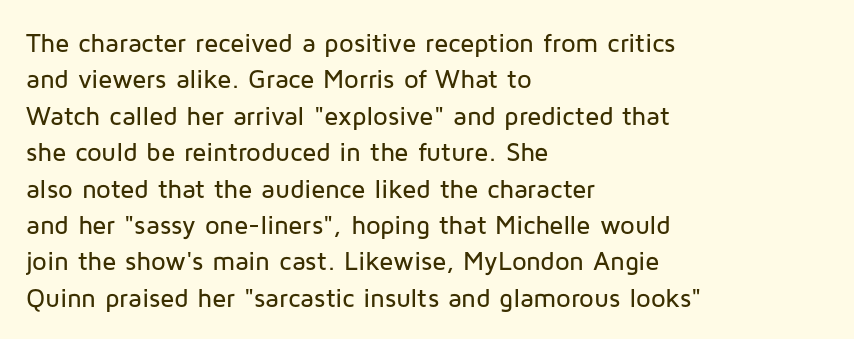
{"italic": "no", "underline": "no", "align": "left", "line_spacing": "normal", "line_spacing_ratio": 1.4, "letter_spacing": "normal", "letter_spacing_em": 0.0, "glyph_px": 26}
